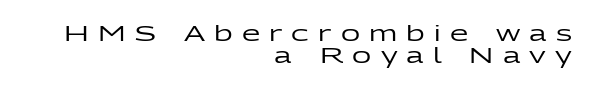
Compared with typical body copy, the letter spacing here is much looser. No italicization has been applied; the sample stays upright. Check under the words: just untouched page. Baseline-to-baseline distance is barely more than the letter height. Horizontally, the lines are justified to the trailing edge only.
